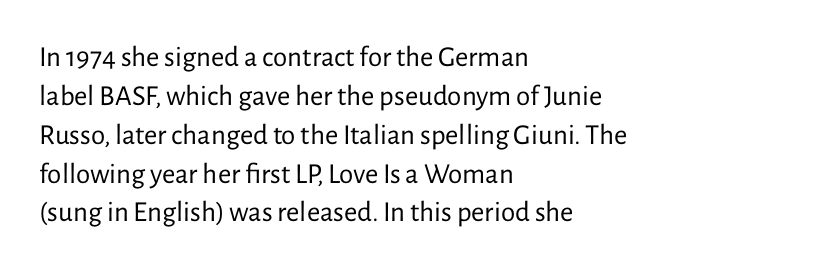
{"serif": "no", "italic": "no", "bold": "no", "weight": "regular", "width": "normal", "stroke_contrast": "low", "x_height": "medium", "monospaced": "no", "underline": "no", "align": "left", "line_spacing": "normal", "line_spacing_ratio": 1.34, "letter_spacing": "normal", "letter_spacing_em": 0.0, "glyph_px": 29}
